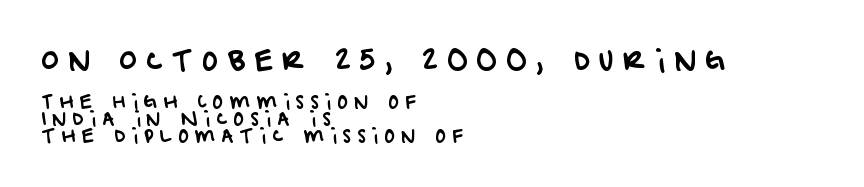
This rendering features lettering with no underline. One-word summary of the alignment: left. The first block has been scaled up relative to the second. The tracking reads as deliberately expanded to a designer's eye.
